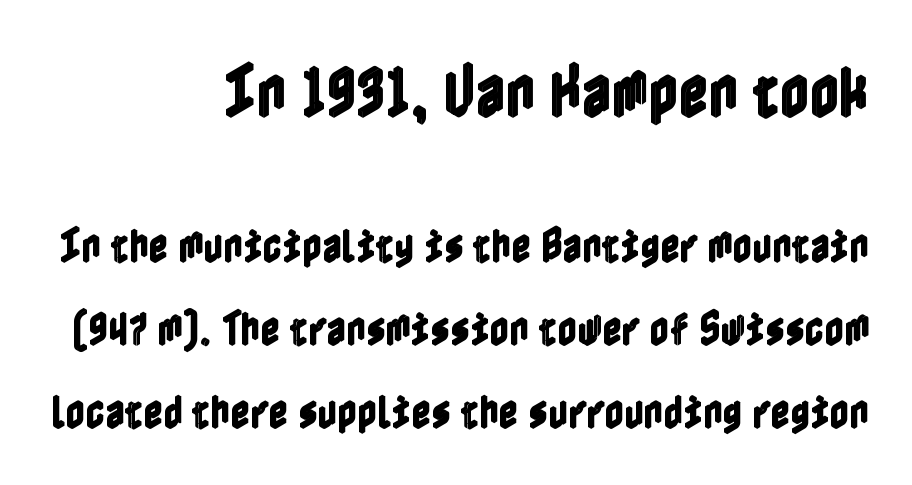
{"italic": "no", "width": "condensed", "x_height": "medium", "underline": "no", "align": "right", "line_spacing": "loose", "line_spacing_ratio": 2.18, "letter_spacing": "normal", "letter_spacing_em": 0.0, "larger_block": "first", "size_ratio": 1.5, "glyph_px": 57}
